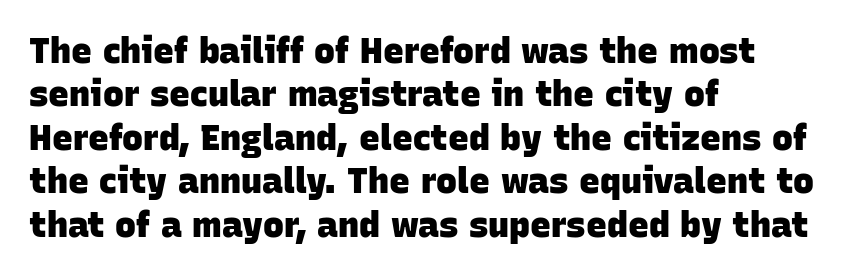
{"serif": "no", "bold": "yes", "weight": "heavy", "width": "normal", "stroke_contrast": "low", "x_height": "large", "monospaced": "no", "underline": "no", "align": "left", "line_spacing_ratio": 1.24, "letter_spacing": "normal", "letter_spacing_em": 0.0, "glyph_px": 35}
